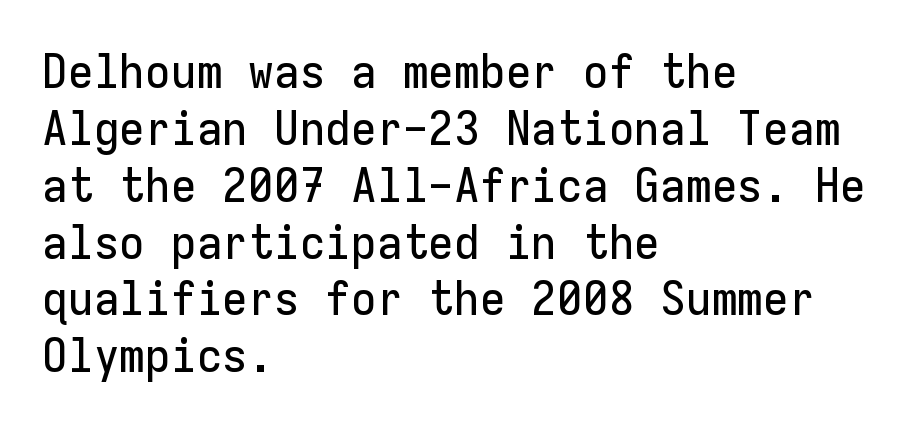
{"serif": "no", "italic": "no", "width": "normal", "stroke_contrast": "low", "x_height": "medium", "monospaced": "yes", "underline": "no", "align": "left", "line_spacing_ratio": 1.21, "letter_spacing": "normal", "letter_spacing_em": 0.0, "glyph_px": 47}
